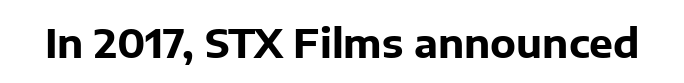
Q: Is the text bold? A: Yes.
Q: Is the text italic (slanted)? A: No, it is upright.
Q: Is the typeface a serif or a sans-serif typeface? A: Sans-serif.
Q: Is the text underlined? A: No.
Q: Is the spacing between letters normal or unusually wide? A: Normal.
Q: Width (condensed, normal, or wide)? A: Normal.
Q: Stroke contrast? A: Low.
Q: x-height? A: Medium.
Q: Monospaced? A: No.
